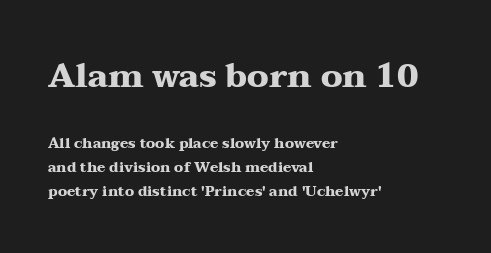
Q: Is the text bold? A: Yes.
Q: Is the text italic (slanted)? A: No, it is upright.
Q: Is the typeface a serif or a sans-serif typeface? A: Serif.
Q: Is the text underlined? A: No.
Q: How is the paragraph aligned? A: Left-aligned.
Q: Is the spacing between letters normal or unusually wide? A: Normal.
Q: Which block of text is set in a larger size, the first (top) or the second (bottom)? A: The first (top) one.
Q: Width (condensed, normal, or wide)? A: Wide.
Q: Stroke contrast? A: Medium.
Q: x-height? A: Medium.
Q: Monospaced? A: No.
